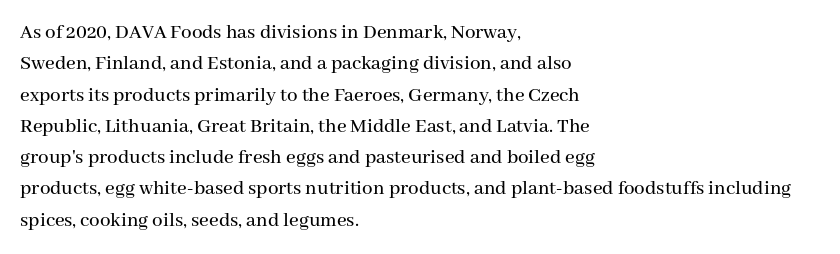
Q: Is the text italic (slanted)? A: No, it is upright.
Q: Is the text underlined? A: No.
Q: How is the paragraph aligned? A: Left-aligned.
Q: Is the spacing between letters normal or unusually wide? A: Normal.
Q: Is the spacing between lines tight, normal or loose? A: Normal.
